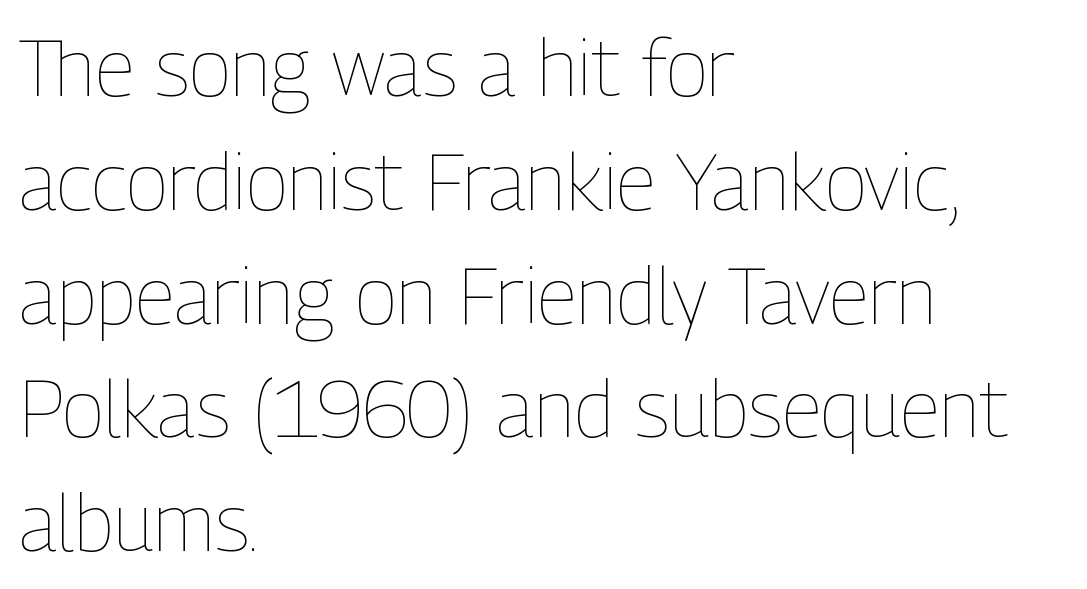
Posture: upright roman. Each letter keeps its own natural width here, so spacing adapts to shape. Ink coverage per letter is moderate at most. Leftover space on each line is placed entirely after the last word. The words here are not underlined. Is there much room between lines? A standard amount, neither cramped nor airy.
